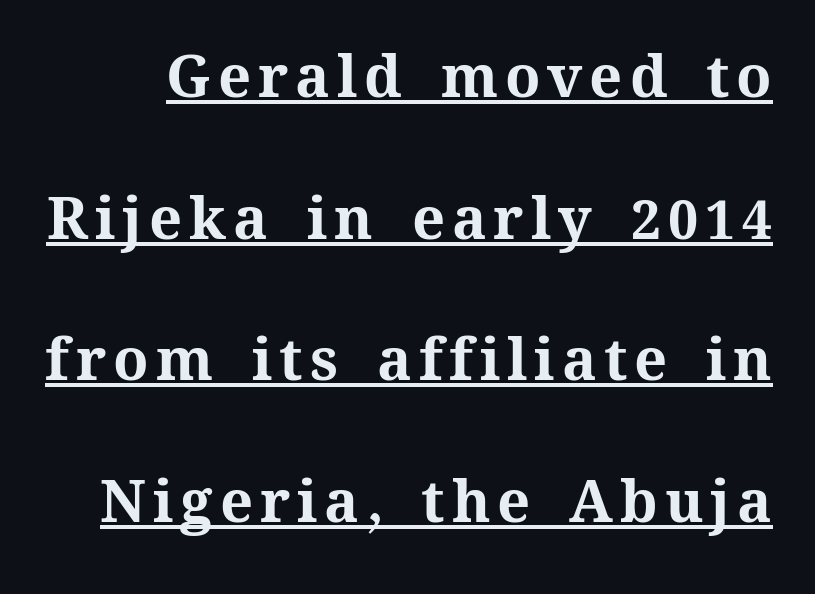
Q: Is the text bold? A: Yes.
Q: Is the text italic (slanted)? A: No, it is upright.
Q: Is the text underlined? A: Yes.
Q: Is the spacing between lines tight, normal or loose? A: Loose.
Q: Width (condensed, normal, or wide)? A: Normal.
Q: Stroke contrast? A: Medium.
Q: x-height? A: Medium.
Q: Monospaced? A: No.
